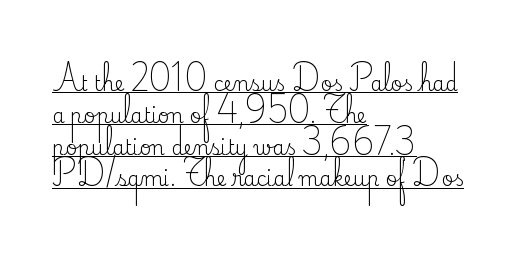
{"italic": "no", "bold": "no", "underline": "yes", "align": "left", "line_spacing": "normal", "line_spacing_ratio": 1.59, "letter_spacing": "normal", "letter_spacing_em": 0.0, "glyph_px": 20}
